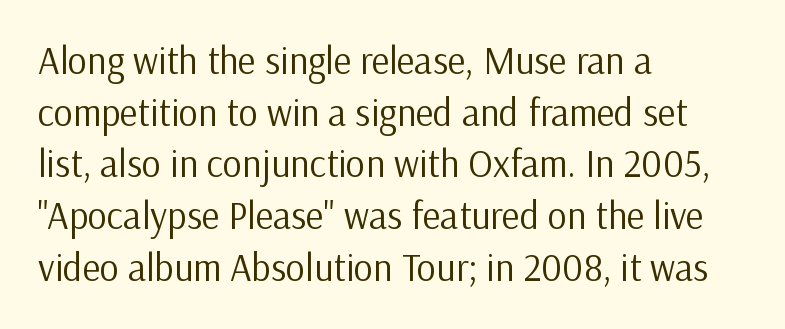
{"serif": "no", "italic": "no", "bold": "no", "weight": "regular", "width": "normal", "stroke_contrast": "low", "x_height": "medium", "monospaced": "no", "underline": "no", "align": "left", "line_spacing": "normal", "line_spacing_ratio": 1.36, "letter_spacing": "normal", "letter_spacing_em": 0.0, "glyph_px": 38}
